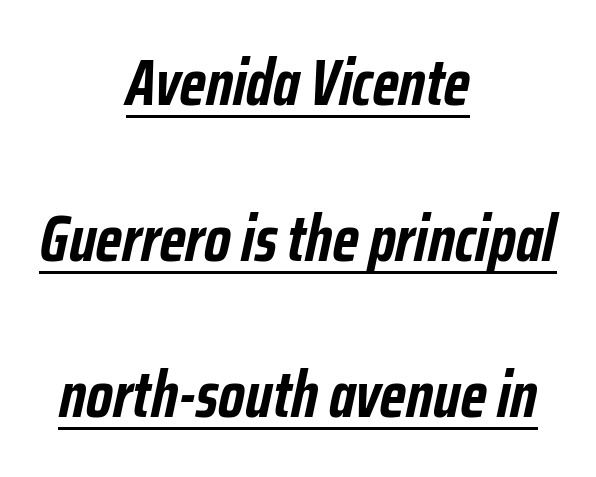
Q: Is the text bold? A: Yes.
Q: Is the text italic (slanted)? A: Yes, it leans right by about 12 degrees.
Q: Is the text underlined? A: Yes.
Q: How is the paragraph aligned? A: Centered.
Q: Is the spacing between letters normal or unusually wide? A: Normal.
Q: Is the spacing between lines tight, normal or loose? A: Loose.
Q: Width (condensed, normal, or wide)? A: Condensed.
Q: Stroke contrast? A: Low.
Q: x-height? A: Medium.
Q: Monospaced? A: No.
